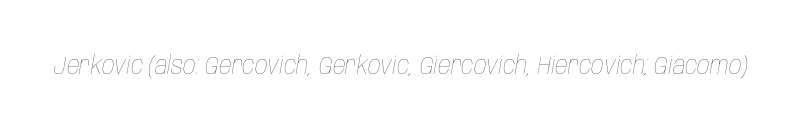
{"italic": "yes", "lean": "right", "slant_degrees": 10, "bold": "no", "underline": "no", "letter_spacing": "normal", "letter_spacing_em": 0.0, "glyph_px": 25}
